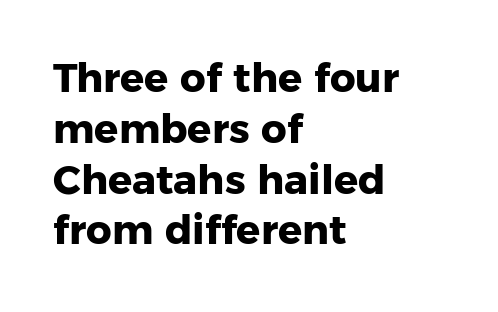
Typeset ragged right — the left edge is the straight one. How are the letters spaced? Ordinarily, with no added tracking. The glyphs are unaccompanied by any horizontal stroke below them. How heavy is the stroke? Heavy — this is a bold.
